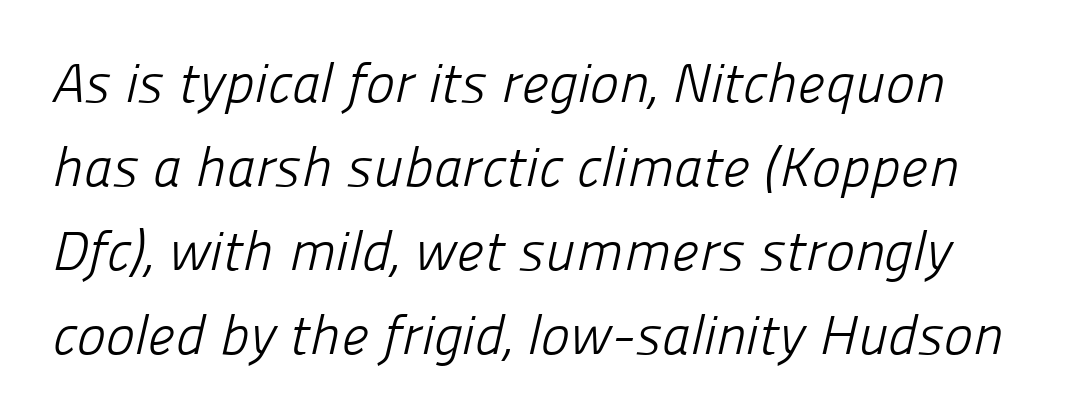
The image shows 55 px light sans-serif type; set normal line spacing (1.53x), normal letter spacing, not underlined; low stroke contrast and a medium x-height.
